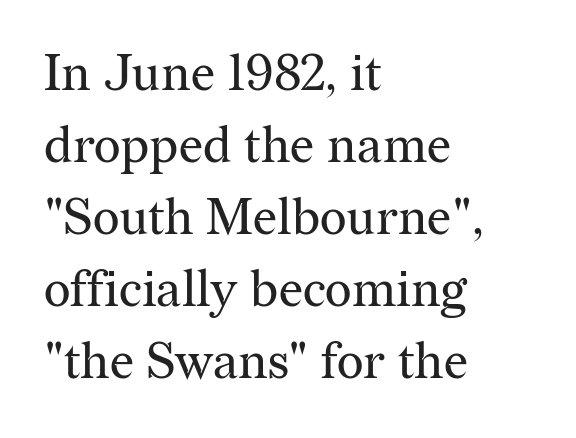
Q: Is the text bold? A: No.
Q: Is the text italic (slanted)? A: No, it is upright.
Q: Is the typeface a serif or a sans-serif typeface? A: Serif.
Q: Is the text underlined? A: No.
Q: How is the paragraph aligned? A: Left-aligned.
Q: Is the spacing between letters normal or unusually wide? A: Normal.
Q: Is the spacing between lines tight, normal or loose? A: Normal.
Q: Width (condensed, normal, or wide)? A: Normal.
Q: Stroke contrast? A: Medium.
Q: x-height? A: Medium.
Q: Monospaced? A: No.
